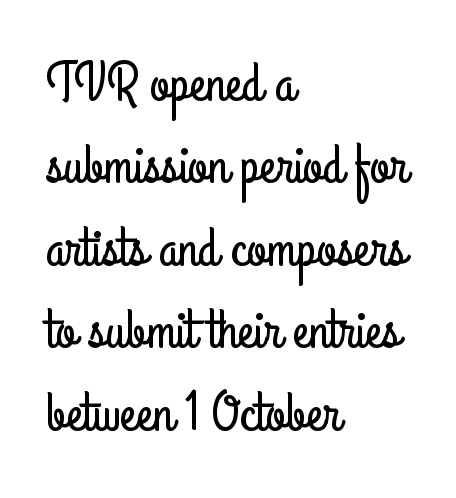
{"serif": "no", "width": "condensed", "stroke_contrast": "low", "x_height": "small", "monospaced": "no", "underline": "no", "align": "left", "line_spacing": "normal", "line_spacing_ratio": 1.5, "letter_spacing": "normal", "letter_spacing_em": 0.0, "glyph_px": 55}
